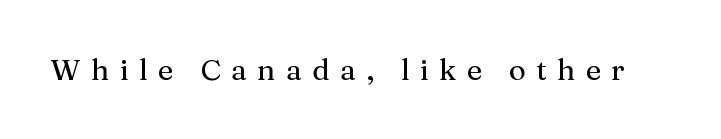
Think of a printed novel: that variable character pitch is what you see here. Between one letter and the next there's a generous, obvious gap. The designer went with a serif here, giving each stem small feet. Check under the words: just untouched page. The type sits square on the baseline with zero lean.
